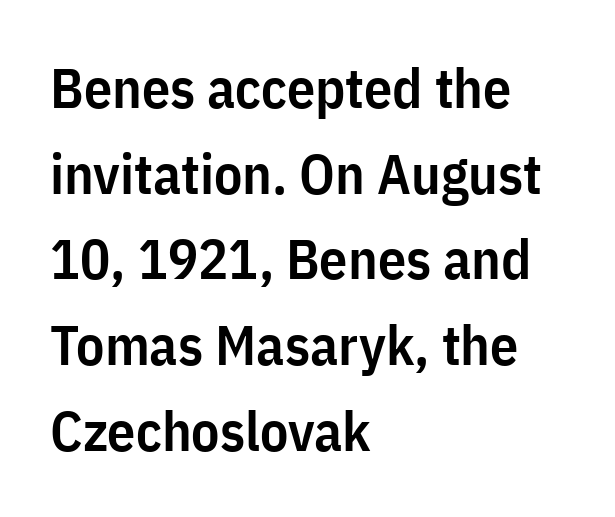
Q: Is the text bold? A: Semi-bold.
Q: Is the text italic (slanted)? A: No, it is upright.
Q: Is the typeface a serif or a sans-serif typeface? A: Sans-serif.
Q: Is the text underlined? A: No.
Q: How is the paragraph aligned? A: Left-aligned.
Q: Is the spacing between letters normal or unusually wide? A: Normal.
Q: Is the spacing between lines tight, normal or loose? A: Normal.
Q: Width (condensed, normal, or wide)? A: Condensed.
Q: Stroke contrast? A: Low.
Q: x-height? A: Medium.
Q: Monospaced? A: No.
